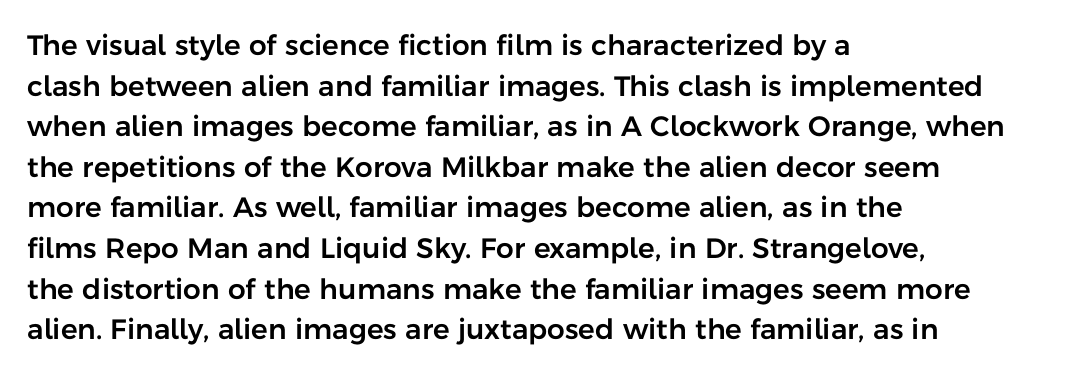
The image shows 28 px sans-serif type, upright; set left-aligned, normal line spacing (1.45x), normal letter spacing, not underlined; low stroke contrast and a medium x-height.
